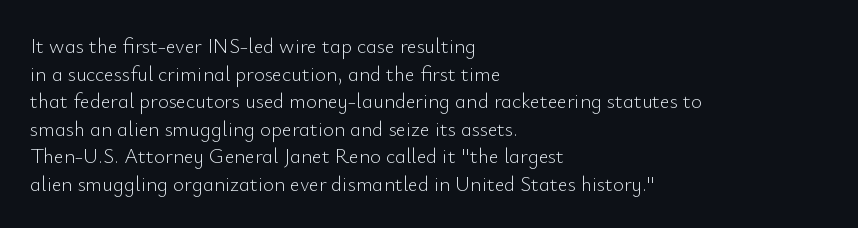
The image shows 21 px text type, upright; set left-aligned, normal line spacing (1.31x), normal letter spacing, not underlined.
